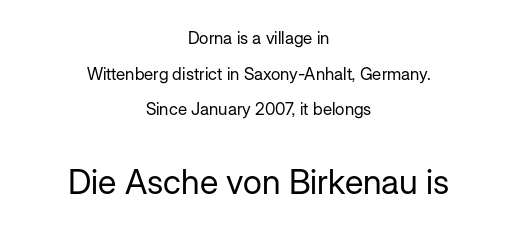
{"serif": "no", "italic": "no", "bold": "no", "weight": "regular", "width": "normal", "stroke_contrast": "low", "x_height": "medium", "monospaced": "no", "underline": "no", "align": "center", "line_spacing": "loose", "line_spacing_ratio": 2.1, "letter_spacing": "normal", "letter_spacing_em": 0.0, "larger_block": "second", "size_ratio": 2.0, "glyph_px": 34}
